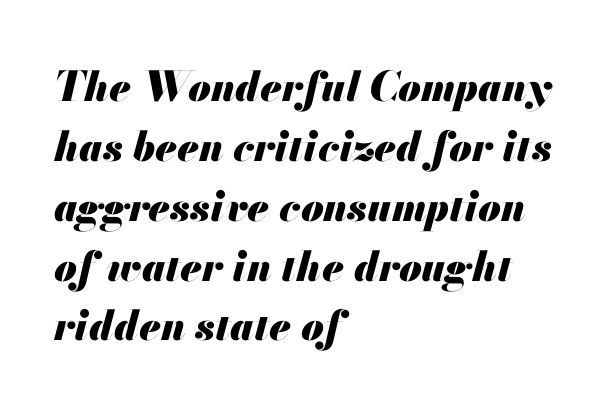
{"italic": "yes", "lean": "right", "slant_degrees": 13, "bold": "yes", "weight": "heavy", "width": "normal", "stroke_contrast": "medium", "x_height": "small", "monospaced": "no", "underline": "no", "align": "left", "line_spacing": "normal", "line_spacing_ratio": 1.46, "letter_spacing": "normal", "letter_spacing_em": 0.0, "glyph_px": 41}
